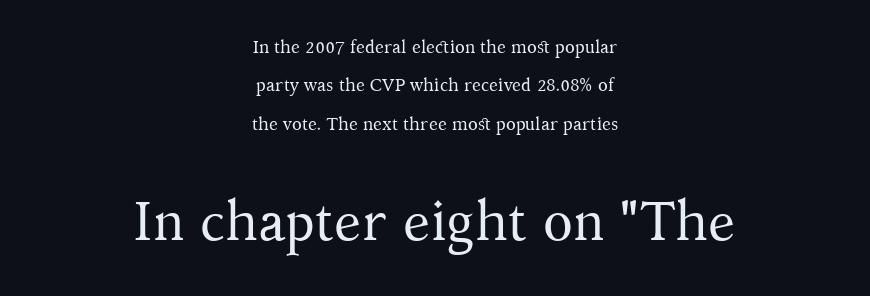
Stems and bowls with no extra thickness — not bold. Underline: absent. These two chunks differ in scale, with the bottom chunk taking the larger measure. The face used here is rendered with its standard letterfit. Each letter's strokes conclude with small projecting serifs. The specimen reads as upright at a glance.
